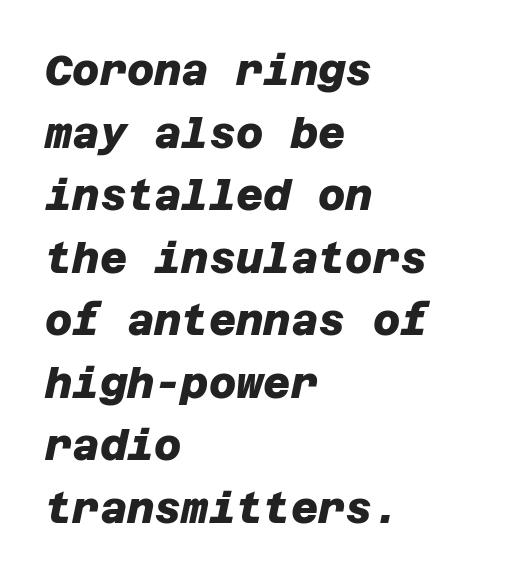
Q: Is the text bold? A: Yes.
Q: Is the typeface a serif or a sans-serif typeface? A: Sans-serif.
Q: Is the text underlined? A: No.
Q: How is the paragraph aligned? A: Left-aligned.
Q: Is the spacing between letters normal or unusually wide? A: Normal.
Q: Is the spacing between lines tight, normal or loose? A: Normal.
Q: Width (condensed, normal, or wide)? A: Normal.
Q: Stroke contrast? A: Low.
Q: x-height? A: Large.
